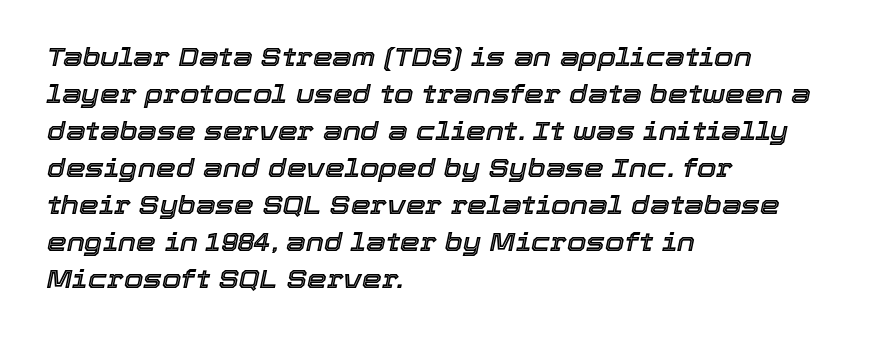
The image shows 25 px text type, italic (leaning right); set left-aligned, normal line spacing (1.48x), normal letter spacing, not underlined.
